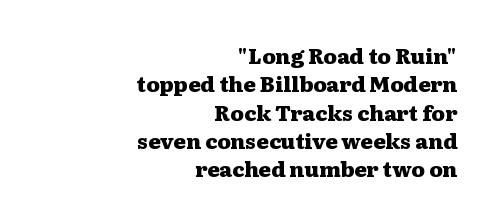
{"italic": "no", "bold": "yes", "underline": "no", "align": "right", "line_spacing": "normal", "line_spacing_ratio": 1.35, "letter_spacing": "normal", "letter_spacing_em": 0.0, "glyph_px": 21}
